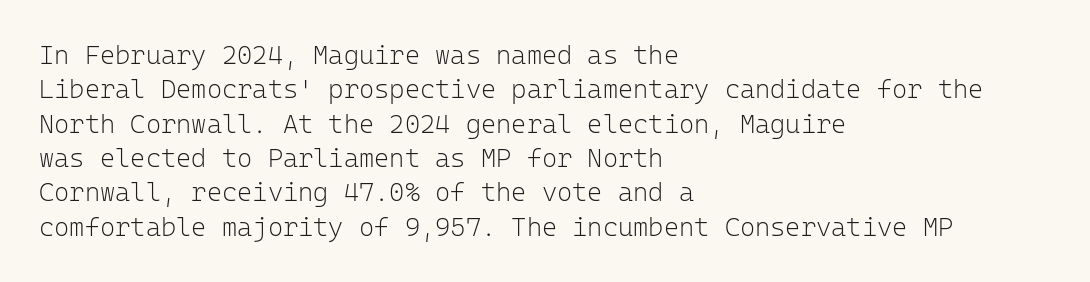
Leftover space on each line is placed entirely after the last word. Notice how the stems are strictly vertical — no italics here. The rendering uses a moderate line-height, typical for paragraphs. Underlining? Definitely not there. A light-to-regular cut is what we see here.
